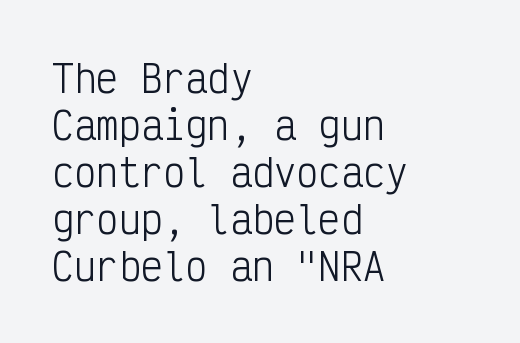
Q: Is the text bold? A: No.
Q: Is the text italic (slanted)? A: No, it is upright.
Q: Is the typeface a serif or a sans-serif typeface? A: Sans-serif.
Q: Is the text underlined? A: No.
Q: How is the paragraph aligned? A: Left-aligned.
Q: Is the spacing between letters normal or unusually wide? A: Normal.
Q: Is the spacing between lines tight, normal or loose? A: Normal.
Q: Width (condensed, normal, or wide)? A: Condensed.
Q: Stroke contrast? A: Low.
Q: x-height? A: Medium.
Q: Monospaced? A: Yes.
